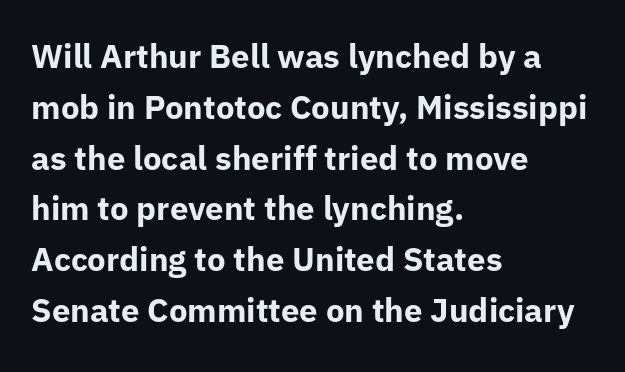
Q: Is the text bold? A: Yes.
Q: Is the text italic (slanted)? A: No, it is upright.
Q: Is the typeface a serif or a sans-serif typeface? A: Sans-serif.
Q: Is the text underlined? A: No.
Q: How is the paragraph aligned? A: Left-aligned.
Q: Is the spacing between letters normal or unusually wide? A: Normal.
Q: Is the spacing between lines tight, normal or loose? A: Normal.
Q: Width (condensed, normal, or wide)? A: Normal.
Q: Stroke contrast? A: Low.
Q: x-height? A: Medium.
Q: Monospaced? A: No.
